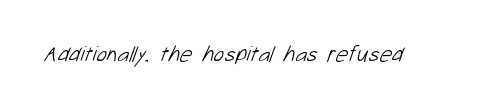
{"bold": "no", "underline": "no", "letter_spacing": "normal", "letter_spacing_em": 0.0, "glyph_px": 22}
